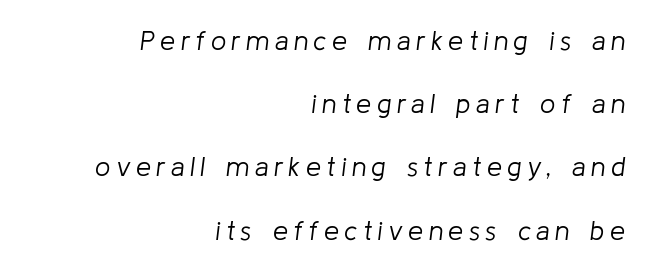
The letterforms stand isolated, each surrounded by extra space. Every character sits at an angle, as italics do. Each stroke keeps to a modest, everyday thickness or less. This rendering features lettering with no underline.
